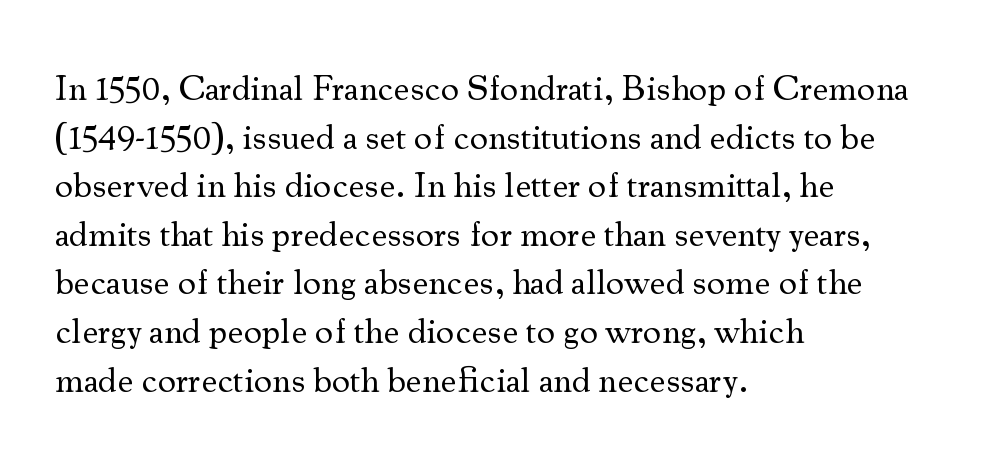
Q: Is the text bold? A: No.
Q: Is the text italic (slanted)? A: No, it is upright.
Q: Is the typeface a serif or a sans-serif typeface? A: Serif.
Q: Is the text underlined? A: No.
Q: How is the paragraph aligned? A: Left-aligned.
Q: Is the spacing between letters normal or unusually wide? A: Normal.
Q: Is the spacing between lines tight, normal or loose? A: Normal.
Q: Width (condensed, normal, or wide)? A: Normal.
Q: Stroke contrast? A: Medium.
Q: x-height? A: Small.
Q: Monospaced? A: No.
